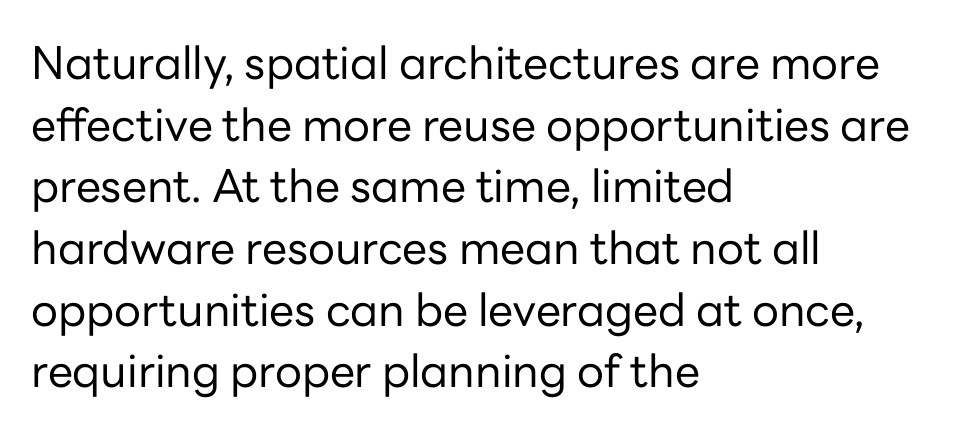
Q: Is the text bold? A: No.
Q: Is the text italic (slanted)? A: No, it is upright.
Q: Is the typeface a serif or a sans-serif typeface? A: Sans-serif.
Q: Is the text underlined? A: No.
Q: How is the paragraph aligned? A: Left-aligned.
Q: Is the spacing between letters normal or unusually wide? A: Normal.
Q: Is the spacing between lines tight, normal or loose? A: Normal.
Q: Width (condensed, normal, or wide)? A: Normal.
Q: Stroke contrast? A: Low.
Q: x-height? A: Medium.
Q: Monospaced? A: No.
